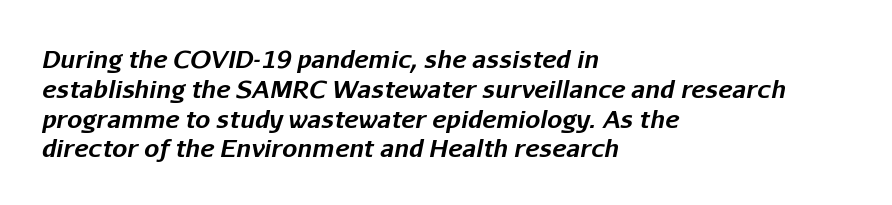
Q: Is the text bold? A: Yes.
Q: Is the text italic (slanted)? A: Yes, it leans right by about 11 degrees.
Q: Is the text underlined? A: No.
Q: How is the paragraph aligned? A: Left-aligned.
Q: Is the spacing between letters normal or unusually wide? A: Normal.
